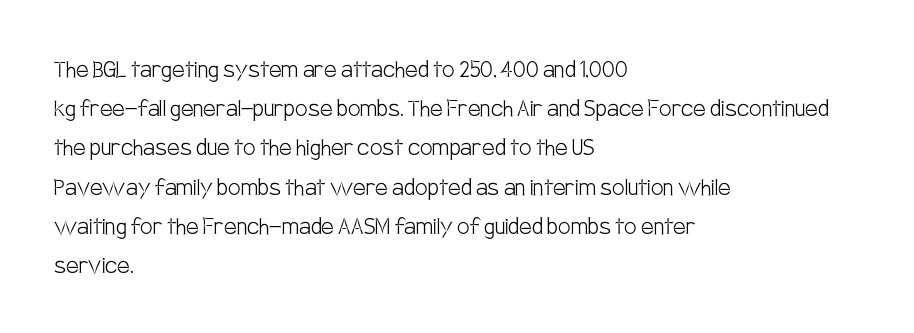
Nobody touched the tracking dial on this one. The gap between lines stays unmarked. The passage shown stacks its lines at a standard gap. Summary of weight: not heavy and not bold.
